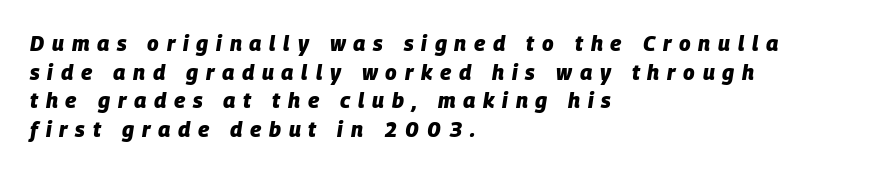
A typesetter would call this heavily tracked-out type. Descenders are the only things crossing below the line. Every row of glyphs begins at an identical x-position on the left. The rendering uses a bold face; every stroke is thick and dark. Italic: yes, the glyphs are oblique. Summary of vertical rhythm: regular, with standard interline spacing.
